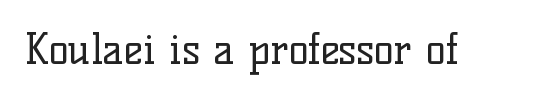
{"serif": "yes", "italic": "no", "bold": "no", "weight": "regular", "width": "normal", "stroke_contrast": "low", "x_height": "medium", "monospaced": "no", "underline": "no", "letter_spacing": "normal", "letter_spacing_em": 0.0, "glyph_px": 41}
